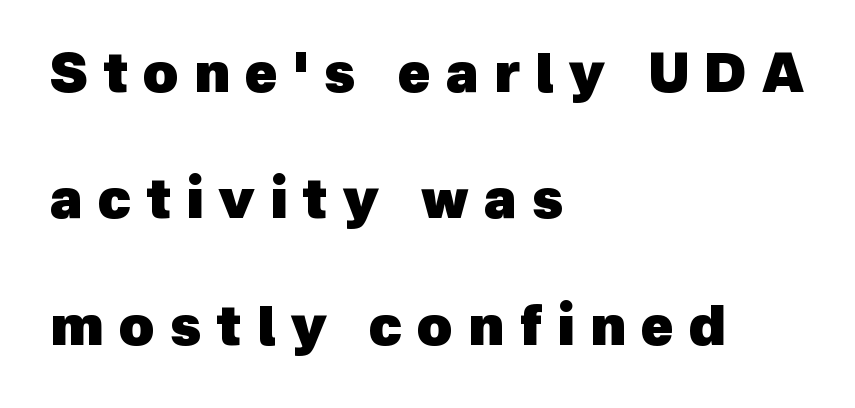
The image shows 54 px heavy sans-serif type; set left-aligned, loose line spacing (2.34x), unusually wide letter spacing (+0.28 em), not underlined; a medium x-height.
